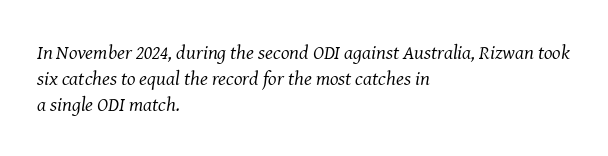
Does the lettering tilt? It does — this is italic. Unmarked baselines from the first word to the last. The rag falls on the right side of this text block. The vertical gap from one line to the next is medium. On a weight scale, this lands at 450 or below. Students, note that the glyphs here touch the page at normal intervals.
